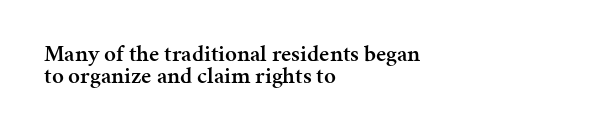
How are the letters spaced? Ordinarily, with no added tracking. Leading: reduced. The typesetter chose a ragged-right arrangement here. Designer's note — italics off, roman on. This is moderately heavy type, rendered in semibold.
